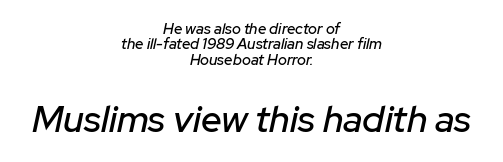
The image shows 37 px text type, italic (leaning right); set centered, tight line spacing (1.03x), normal letter spacing, not underlined; the second (bottom) block is 2.47x larger; low stroke contrast and a medium x-height.
